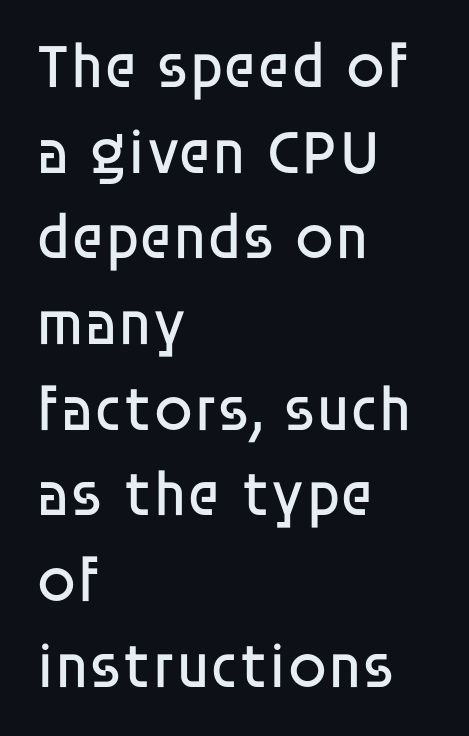
Q: Is the text bold? A: No.
Q: Is the text italic (slanted)? A: No, it is upright.
Q: Is the typeface a serif or a sans-serif typeface? A: Sans-serif.
Q: Is the text underlined? A: No.
Q: How is the paragraph aligned? A: Left-aligned.
Q: Is the spacing between letters normal or unusually wide? A: Normal.
Q: Is the spacing between lines tight, normal or loose? A: Normal.
Q: Width (condensed, normal, or wide)? A: Normal.
Q: Stroke contrast? A: Low.
Q: x-height? A: Large.
Q: Monospaced? A: No.
